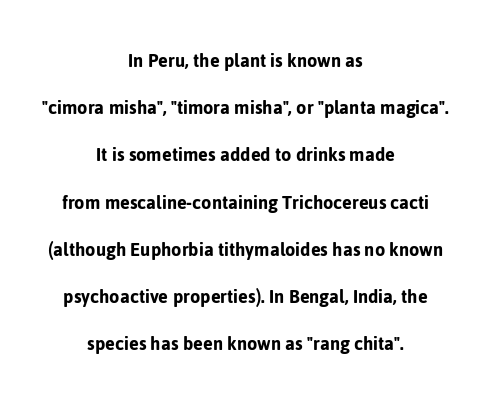
Q: Is the text italic (slanted)? A: No, it is upright.
Q: Is the text underlined? A: No.
Q: How is the paragraph aligned? A: Centered.
Q: Is the spacing between letters normal or unusually wide? A: Normal.
Q: Is the spacing between lines tight, normal or loose? A: Loose.
